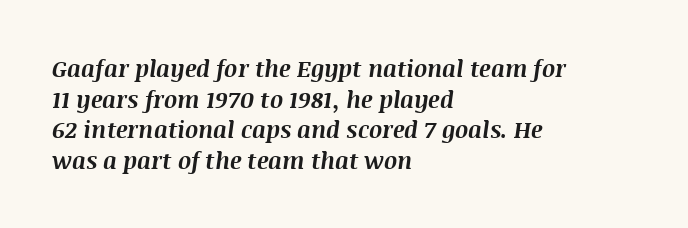
Q: Is the text bold? A: Yes.
Q: Is the text italic (slanted)? A: Yes, it leans right by about 8 degrees.
Q: Is the text underlined? A: No.
Q: How is the paragraph aligned? A: Left-aligned.
Q: Is the spacing between letters normal or unusually wide? A: Normal.
Q: Is the spacing between lines tight, normal or loose? A: Normal.
